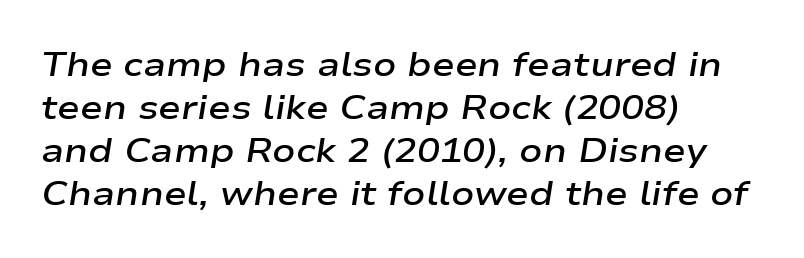
Beneath every word, the page is bare. Each word holds together tightly as a unit, with standard inter-letter gaps. These lines are rendered in a variable-pitch font. The vertical gap from one line to the next is medium.
